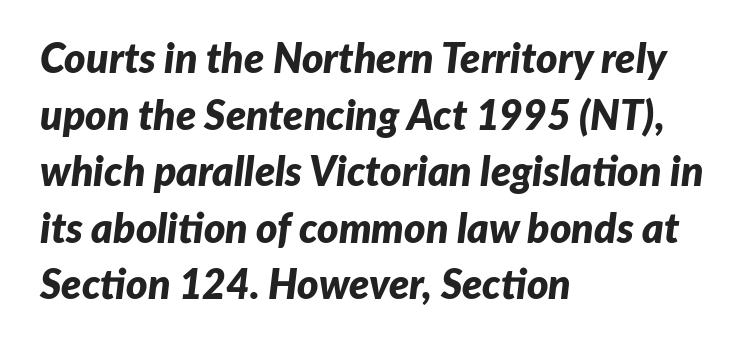
Q: Is the text bold? A: Yes.
Q: Is the text italic (slanted)? A: Yes, it leans right by about 7 degrees.
Q: Is the text underlined? A: No.
Q: How is the paragraph aligned? A: Left-aligned.
Q: Is the spacing between letters normal or unusually wide? A: Normal.
Q: Is the spacing between lines tight, normal or loose? A: Normal.
Q: Width (condensed, normal, or wide)? A: Normal.
Q: Stroke contrast? A: Low.
Q: x-height? A: Medium.
Q: Monospaced? A: No.
